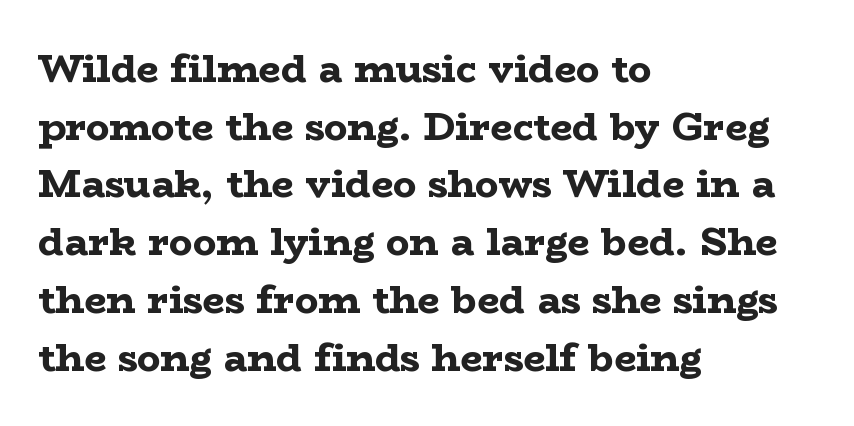
{"serif": "yes", "italic": "no", "bold": "yes", "weight": "bold", "width": "wide", "stroke_contrast": "low", "x_height": "medium", "monospaced": "no", "underline": "no", "align": "left", "line_spacing": "normal", "line_spacing_ratio": 1.48, "letter_spacing": "normal", "letter_spacing_em": 0.0, "glyph_px": 39}
